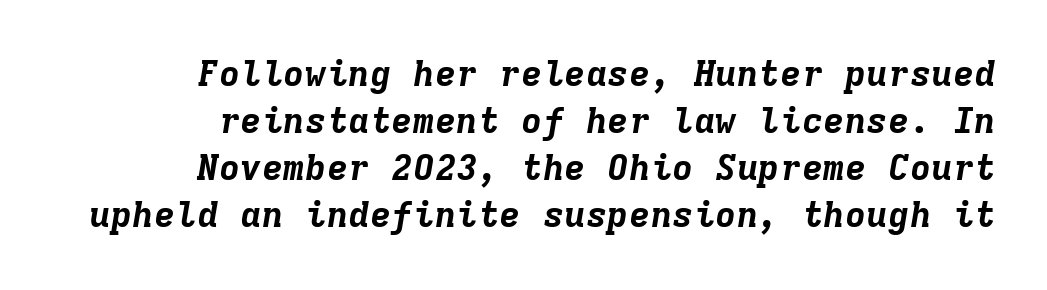
{"italic": "yes", "lean": "right", "slant_degrees": 9, "bold": "yes", "weight": "bold", "width": "normal", "stroke_contrast": "low", "x_height": "medium", "monospaced": "yes", "underline": "no", "align": "right", "line_spacing": "normal", "line_spacing_ratio": 1.31, "letter_spacing": "normal", "letter_spacing_em": 0.0, "glyph_px": 36}
